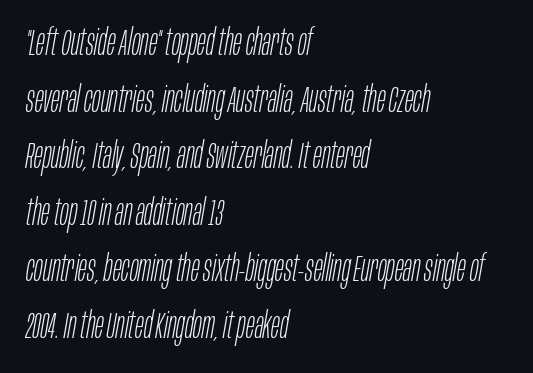
{"italic": "yes", "lean": "right", "slant_degrees": 10, "bold": "no", "weight": "light", "width": "condensed", "stroke_contrast": "low", "x_height": "large", "monospaced": "no", "underline": "no", "align": "left", "line_spacing": "normal", "line_spacing_ratio": 1.57, "letter_spacing": "normal", "letter_spacing_em": 0.0, "glyph_px": 36}
